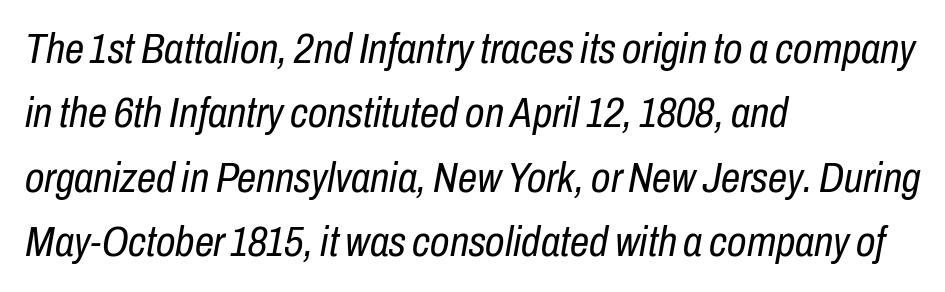
{"italic": "yes", "lean": "right", "slant_degrees": 10, "bold": "no", "weight": "regular", "width": "condensed", "stroke_contrast": "low", "x_height": "medium", "monospaced": "no", "underline": "no", "align": "left", "line_spacing": "normal", "line_spacing_ratio": 1.5, "letter_spacing": "normal", "letter_spacing_em": 0.0, "glyph_px": 43}
